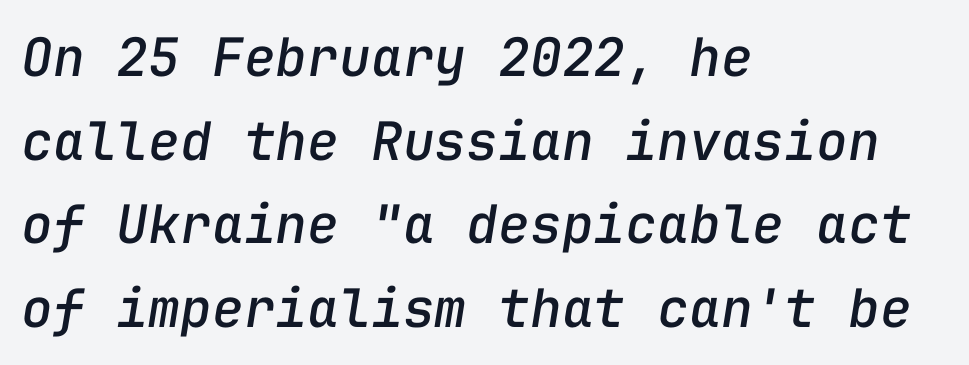
Alignment: flush left. The rendering uses typewriter-style spacing with identical character cells. This block has exactly the height ordinary leading produces. This rendering leaves character spacing at its baseline value. It's the slanting kind of type.
